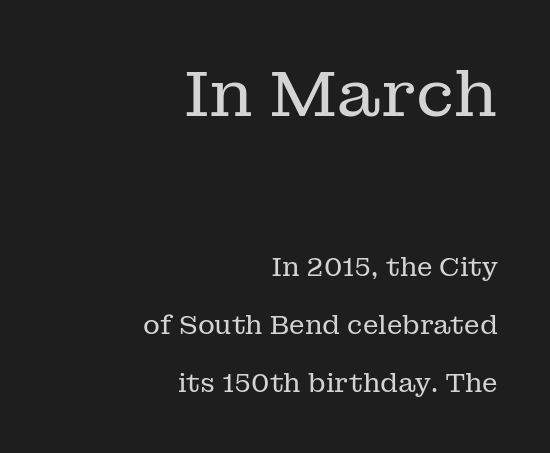
On a weight scale, this lands at 450 or below. Visually, the top section dominates because its glyphs are scaled up. Nobody drew a line under any word here. Compared with typical body copy, the letter spacing here is the same. The letters advance in unequal steps, a hallmark of proportional type. The leading is generous, giving the passage an open texture.
